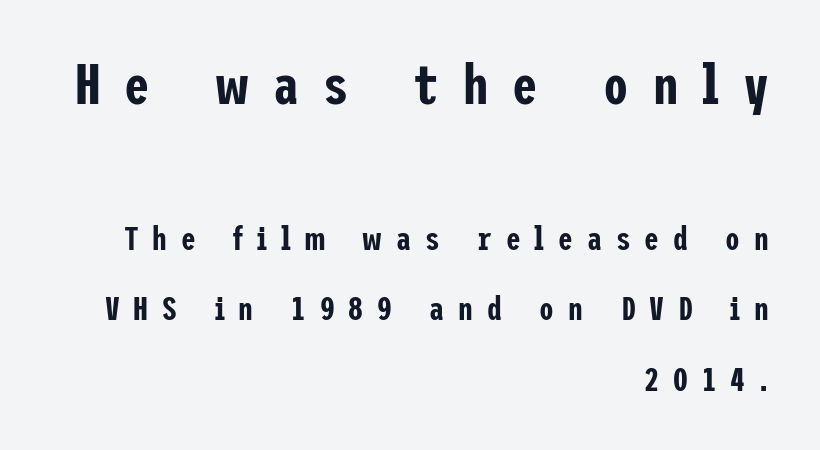
Serif or sans? Sans — the stroke terminals are bare. Unlike italic type, these characters show no tilt at all. The passage shown is not underscored anywhere. Quick note: interline space is abundant. The earlier block is typeset at a bigger size than the later block. Inter-character spacing is expanded well beyond the font's built-in metrics.
